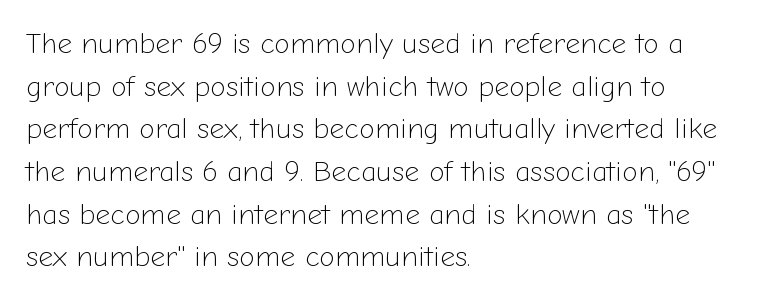
Q: Is the text bold? A: No.
Q: Is the text italic (slanted)? A: No, it is upright.
Q: Is the typeface a serif or a sans-serif typeface? A: Sans-serif.
Q: Is the text underlined? A: No.
Q: How is the paragraph aligned? A: Left-aligned.
Q: Is the spacing between letters normal or unusually wide? A: Normal.
Q: Is the spacing between lines tight, normal or loose? A: Normal.
Q: Width (condensed, normal, or wide)? A: Normal.
Q: Stroke contrast? A: Low.
Q: x-height? A: Medium.
Q: Monospaced? A: No.
